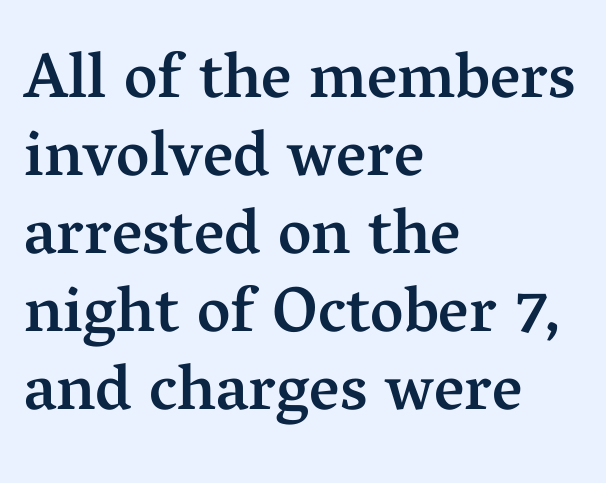
{"serif": "yes", "italic": "no", "bold": "semi", "weight": "semibold", "width": "normal", "stroke_contrast": "medium", "x_height": "medium", "monospaced": "no", "underline": "no", "align": "left", "line_spacing_ratio": 1.22, "letter_spacing": "normal", "letter_spacing_em": 0.0, "glyph_px": 64}
